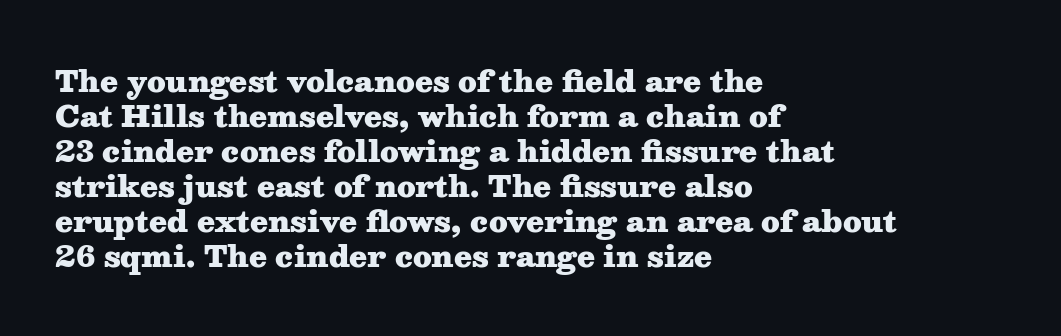
The image shows 29 px heavy, wide serif type, upright; set left-aligned, line spacing 1.21x, normal letter spacing, not underlined; medium stroke contrast and a medium x-height.
